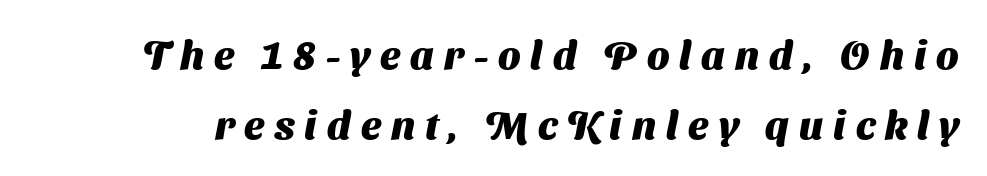
{"serif": "no", "bold": "yes", "weight": "heavy", "width": "normal", "stroke_contrast": "medium", "x_height": "medium", "monospaced": "no", "underline": "no", "line_spacing_ratio": 1.76, "letter_spacing": "wide", "letter_spacing_em": 0.25, "glyph_px": 40}
